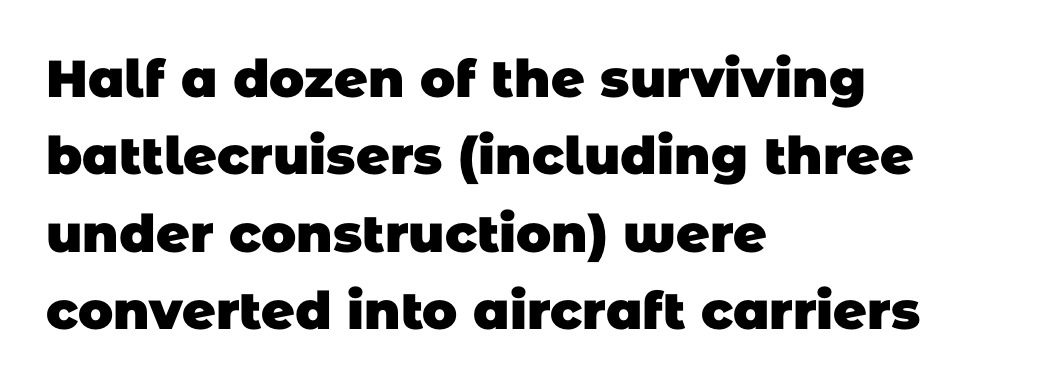
This rendering uses left alignment, leaving the right contour irregular. The type is set solid horizontally, with unmodified tracking. Normally led — the rows are evenly, conventionally spaced. Is this a sans? Yes — the strokes have no serifs.
